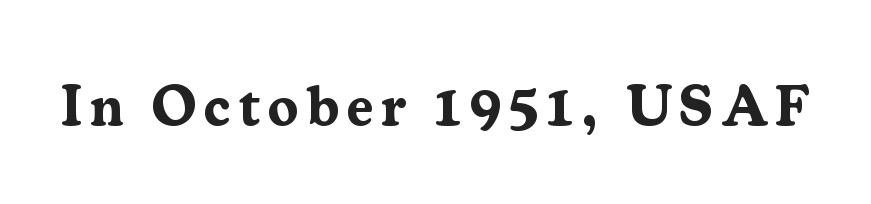
The image shows 56 px bold serif type, upright; set not underlined; medium stroke contrast and a medium x-height.
